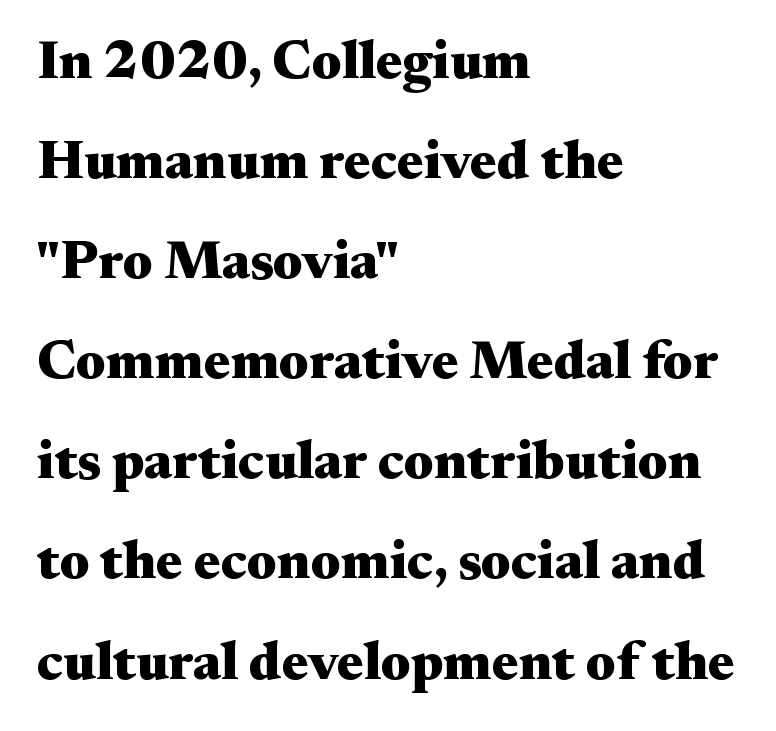
{"serif": "yes", "italic": "no", "bold": "yes", "weight": "heavy", "width": "wide", "stroke_contrast": "medium", "x_height": "small", "monospaced": "no", "underline": "no", "align": "left", "line_spacing_ratio": 1.82, "letter_spacing": "normal", "letter_spacing_em": 0.0, "glyph_px": 55}
